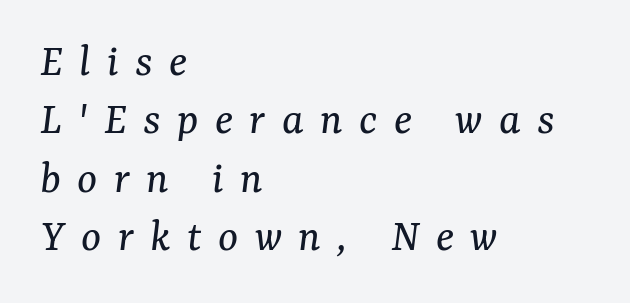
To sum up the face: it has serifs. Is this a fixed-width face? No — the glyphs have proportional, varying widths. These lines are set flush left with a ragged right edge. There is plenty of visible air inserted between adjacent glyphs. Glance below the letters and you will spot only blank space.
